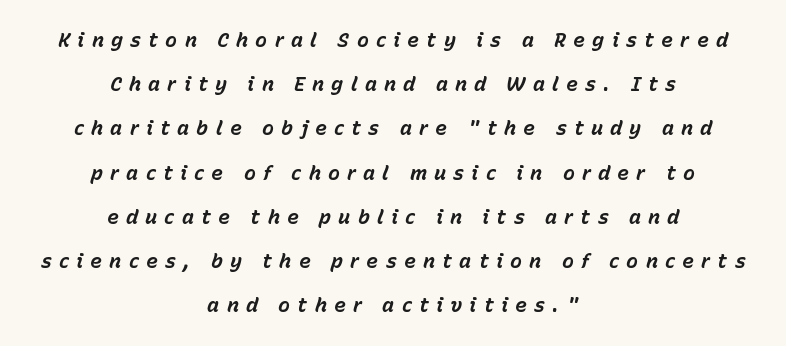
The image shows 20 px bold type, italic (leaning right); set centered, loose line spacing (2.21x), unusually wide letter spacing (+0.36 em), not underlined.
